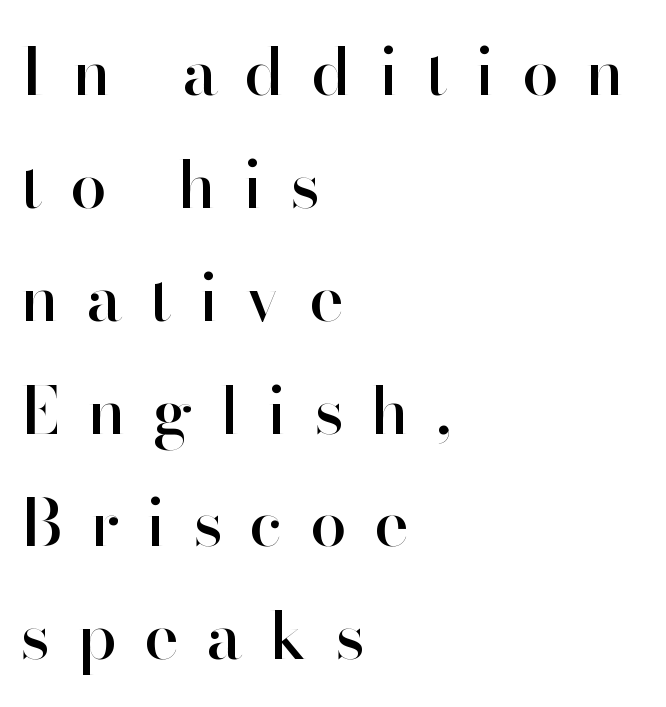
The image shows 66 px sans-serif type, upright; set left-aligned, line spacing 1.71x, unusually wide letter spacing (+0.41 em), not underlined; high stroke contrast and a small x-height.
